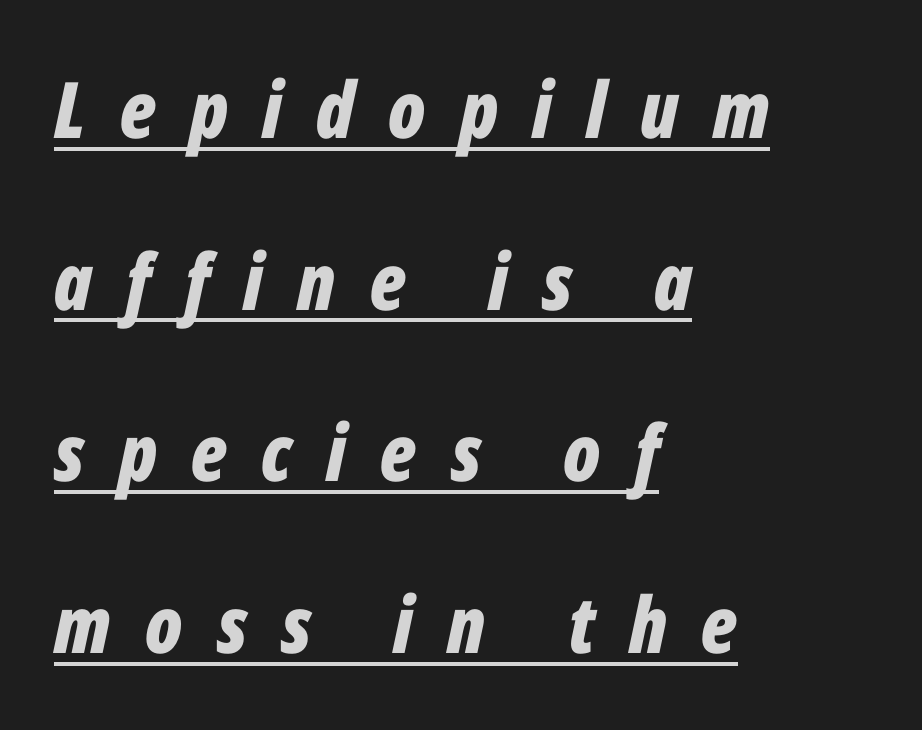
Q: Is the text bold? A: Yes.
Q: Is the text italic (slanted)? A: Yes, it leans right by about 12 degrees.
Q: Is the text underlined? A: Yes.
Q: How is the paragraph aligned? A: Left-aligned.
Q: Is the spacing between letters normal or unusually wide? A: Unusually wide.
Q: Is the spacing between lines tight, normal or loose? A: Loose.
Q: Width (condensed, normal, or wide)? A: Condensed.
Q: Stroke contrast? A: Low.
Q: x-height? A: Medium.
Q: Monospaced? A: No.
